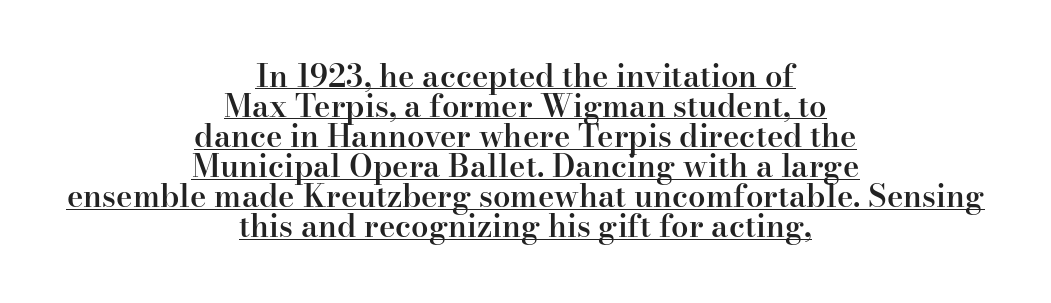
Q: Is the text bold? A: Semi-bold.
Q: Is the text italic (slanted)? A: No, it is upright.
Q: Is the typeface a serif or a sans-serif typeface? A: Serif.
Q: Is the text underlined? A: Yes.
Q: How is the paragraph aligned? A: Centered.
Q: Is the spacing between letters normal or unusually wide? A: Normal.
Q: Is the spacing between lines tight, normal or loose? A: Tight.
Q: Width (condensed, normal, or wide)? A: Normal.
Q: Stroke contrast? A: High.
Q: x-height? A: Small.
Q: Monospaced? A: No.
